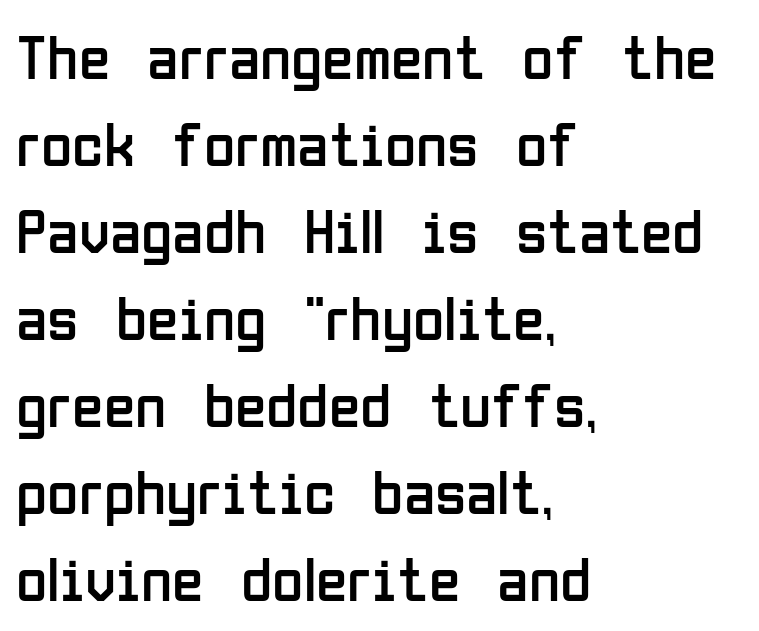
Notice how the stems are strictly vertical — no italics here. You could call the tracking neutral — neither tight nor loose. The rendering uses natural spacing where letterforms have individual widths. The designer went with a sans here, leaving each stem footless. One glance says typical: line gaps are just what's usual.
